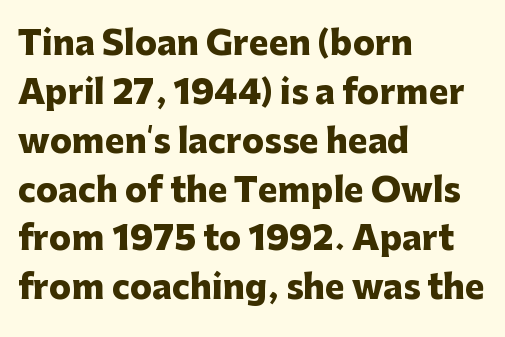
Q: Is the text bold? A: Yes.
Q: Is the text italic (slanted)? A: No, it is upright.
Q: Is the typeface a serif or a sans-serif typeface? A: Sans-serif.
Q: Is the text underlined? A: No.
Q: How is the paragraph aligned? A: Left-aligned.
Q: Is the spacing between letters normal or unusually wide? A: Normal.
Q: Is the spacing between lines tight, normal or loose? A: Normal.
Q: Width (condensed, normal, or wide)? A: Normal.
Q: Stroke contrast? A: Low.
Q: x-height? A: Medium.
Q: Monospaced? A: No.
